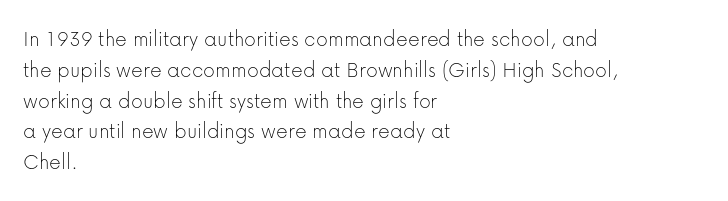
Q: Is the text bold? A: No.
Q: Is the text italic (slanted)? A: No, it is upright.
Q: Is the text underlined? A: No.
Q: How is the paragraph aligned? A: Left-aligned.
Q: Is the spacing between letters normal or unusually wide? A: Normal.
Q: Is the spacing between lines tight, normal or loose? A: Normal.
